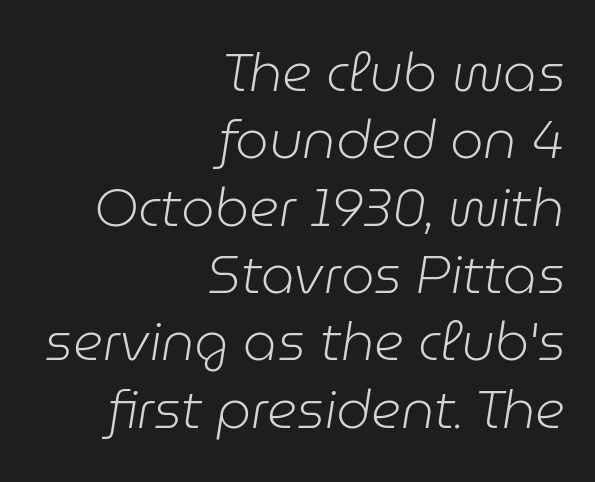
Check the space under the baseline: it is left empty. Baseline-to-baseline distance is the conventional proportion of letter height. The typesetting does not lean heavy: it is not bold. The face used here is rendered with its standard letterfit. The rag falls on the left side of this text block. The passage shown is typed in a proportional face where columns would drift.
